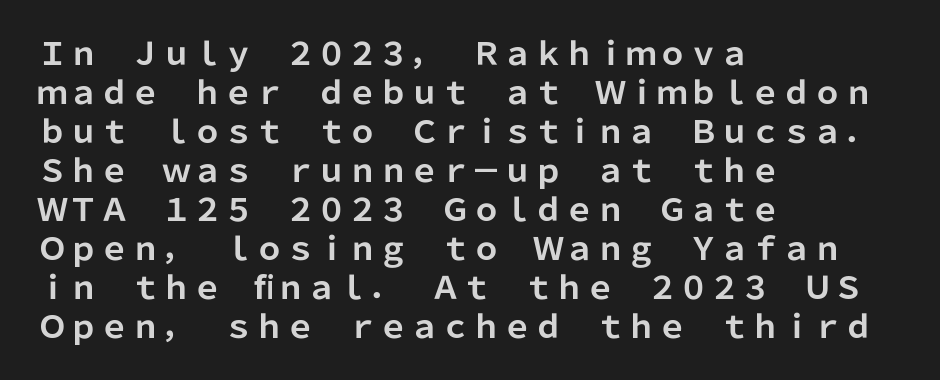
{"serif": "no", "italic": "no", "bold": "yes", "weight": "bold", "width": "normal", "stroke_contrast": "low", "x_height": "medium", "monospaced": "no", "underline": "no", "align": "left", "line_spacing": "normal", "line_spacing_ratio": 1.26, "letter_spacing": "normal", "letter_spacing_em": 0.0, "glyph_px": 31}
